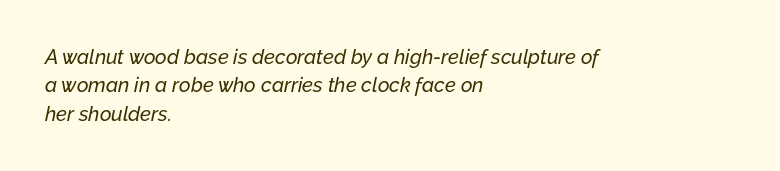
{"italic": "yes", "lean": "right", "slant_degrees": 12, "underline": "no", "align": "left", "line_spacing": "normal", "line_spacing_ratio": 1.42, "letter_spacing": "normal", "letter_spacing_em": 0.0, "glyph_px": 20}
